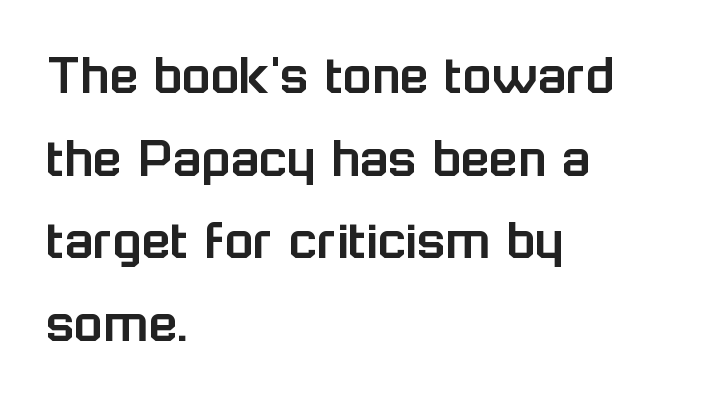
Observe the ordinary spacing: letters are neighbours, not strangers. The face used here is proportionally spaced, like ordinary book or web type. The lines sit at an ordinary, default distance from one another. If you drew a line through each stem, it would be perfectly vertical. If you drew a ruler down the left edge, every line would touch it.
